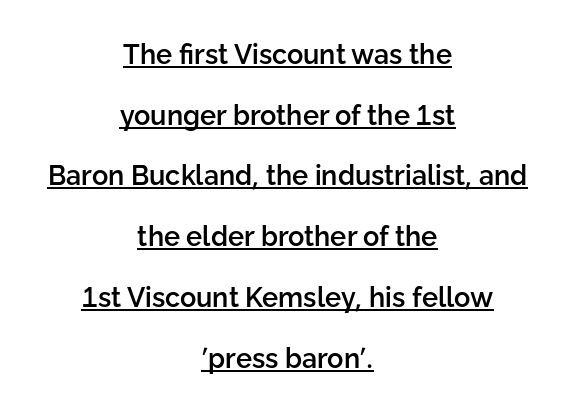
{"italic": "no", "bold": "semi", "underline": "yes", "align": "center", "line_spacing": "loose", "line_spacing_ratio": 2.25, "letter_spacing": "normal", "letter_spacing_em": 0.0, "glyph_px": 27}
